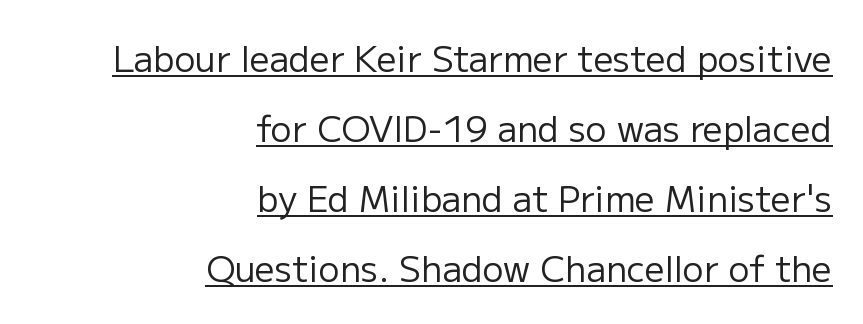
{"serif": "no", "italic": "no", "bold": "no", "weight": "regular", "width": "normal", "stroke_contrast": "low", "x_height": "medium", "monospaced": "no", "underline": "yes", "align": "right", "line_spacing": "loose", "line_spacing_ratio": 2.0, "letter_spacing": "normal", "letter_spacing_em": 0.0, "glyph_px": 35}
